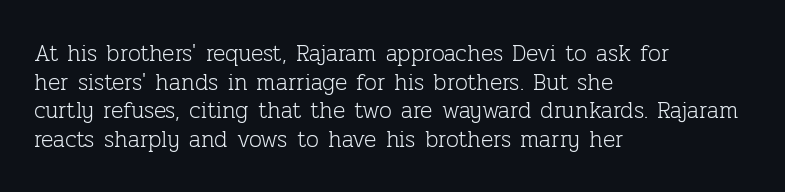
The image shows 23 px text type, upright; set left-aligned, line spacing 1.24x, normal letter spacing, not underlined.
